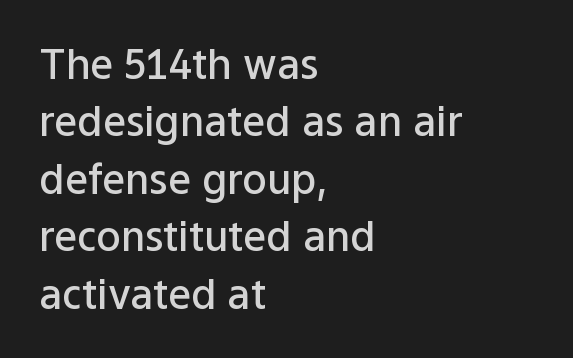
Q: Is the text bold? A: Semi-bold.
Q: Is the text italic (slanted)? A: No, it is upright.
Q: Is the typeface a serif or a sans-serif typeface? A: Sans-serif.
Q: Is the text underlined? A: No.
Q: How is the paragraph aligned? A: Left-aligned.
Q: Is the spacing between letters normal or unusually wide? A: Normal.
Q: Is the spacing between lines tight, normal or loose? A: Normal.
Q: Width (condensed, normal, or wide)? A: Normal.
Q: Stroke contrast? A: Low.
Q: x-height? A: Medium.
Q: Monospaced? A: No.
